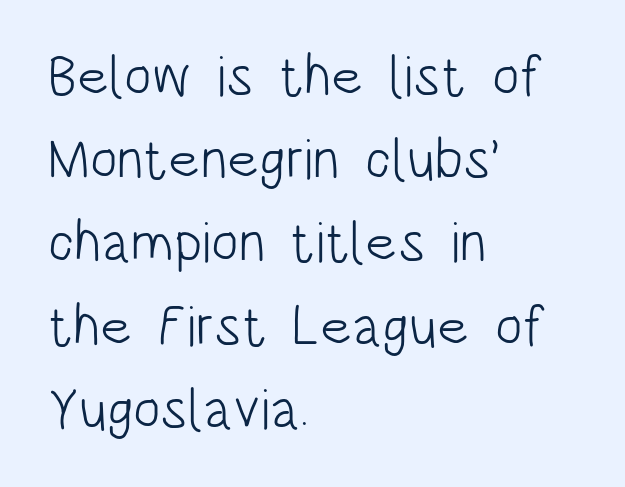
{"serif": "no", "italic": "no", "bold": "no", "weight": "light", "width": "condensed", "stroke_contrast": "low", "x_height": "large", "monospaced": "no", "underline": "no", "align": "left", "line_spacing": "normal", "line_spacing_ratio": 1.46, "letter_spacing": "normal", "letter_spacing_em": 0.0, "glyph_px": 57}
